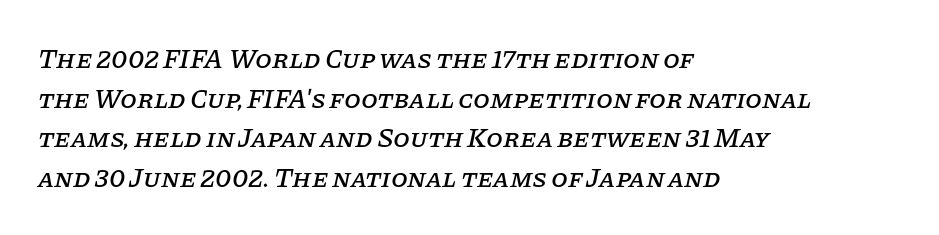
A classic flush-left, rag-right setting is used for this passage. This sample uses an oblique cut, with every glyph tilted off the vertical. What's the leading like? Ordinary, nothing unusual. Each row of text sits above clean, open space. The gaps between neighbouring characters are ordinary and unremarkable.
